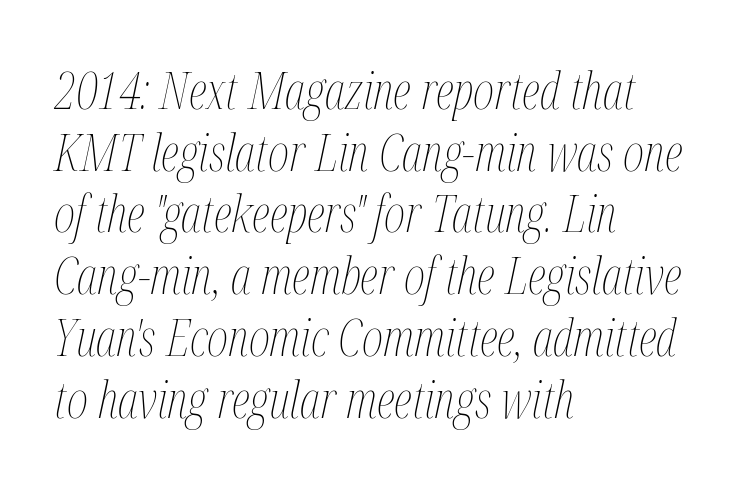
The image shows 51 px thin, condensed type, italic (leaning right); set left-aligned, line spacing 1.21x, normal letter spacing, not underlined; medium stroke contrast and a medium x-height.
